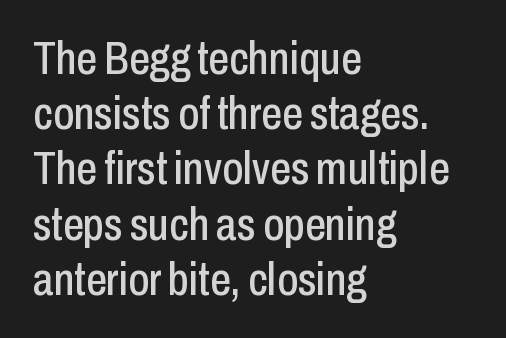
You could call the tracking neutral — neither tight nor loose. The paragraph shown leans on its left margin. Each letter keeps its own natural width here, so spacing adapts to shape. Type style note: lacks serifs. Has an underline been added? It has not.
